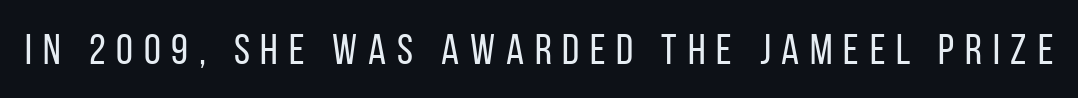
{"serif": "no", "italic": "no", "bold": "no", "weight": "regular", "width": "condensed", "stroke_contrast": "low", "x_height": "large", "monospaced": "no", "underline": "no", "letter_spacing": "wide", "letter_spacing_em": 0.25, "glyph_px": 43}
